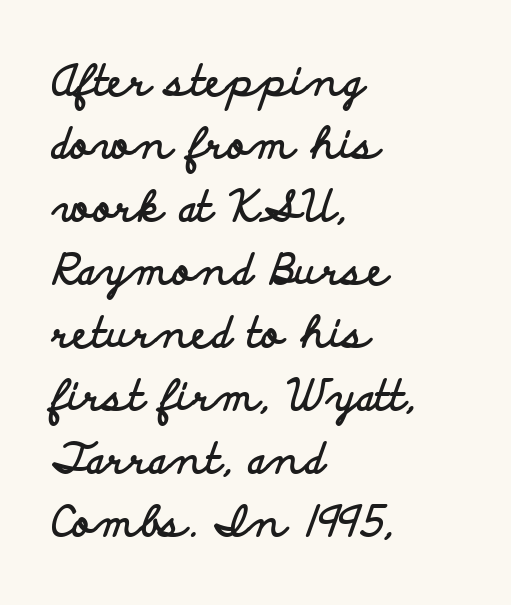
The rendering uses natural spacing where letterforms have individual widths. Line starts are locked; line ends wander. Type style note: lacks serifs. A normal amount of white space separates one row of letters from the next. This sample uses plain, unmodified letter spacing.
